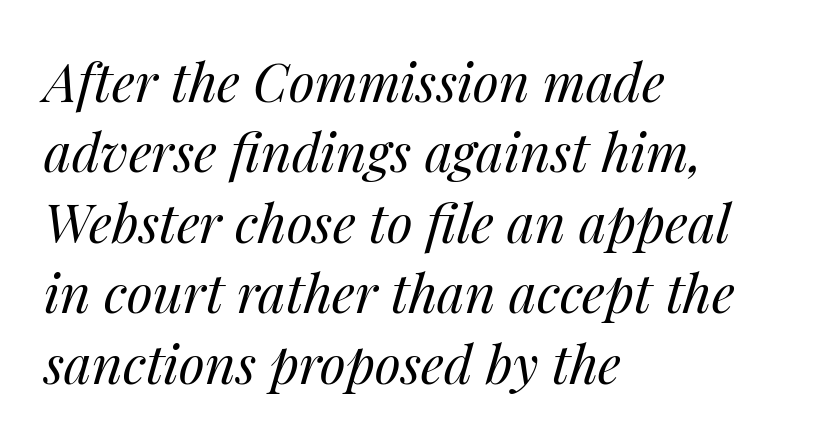
Stems and bowls with no extra thickness — not bold. Lines of text with bare space underneath. No extra tracking has been applied to these lines. Regular leading.
